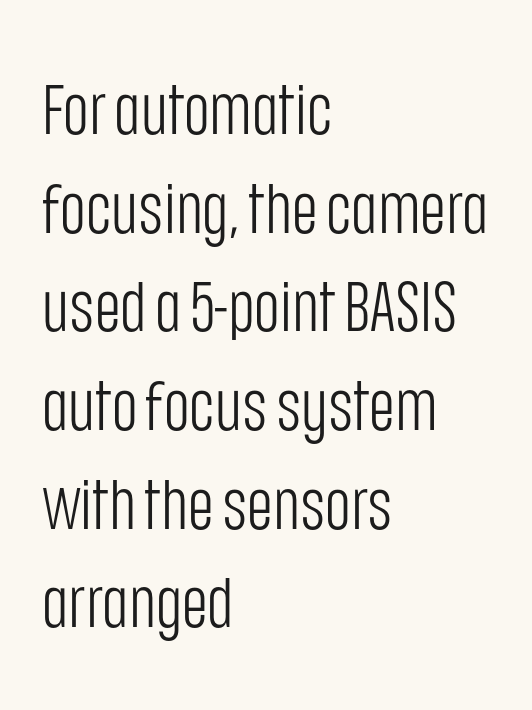
{"serif": "no", "italic": "no", "bold": "no", "weight": "light", "width": "condensed", "stroke_contrast": "low", "x_height": "large", "monospaced": "no", "underline": "no", "align": "left", "line_spacing": "normal", "line_spacing_ratio": 1.41, "letter_spacing": "normal", "letter_spacing_em": 0.0, "glyph_px": 70}
